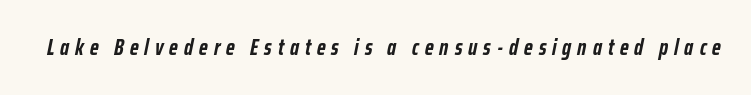
{"italic": "yes", "lean": "right", "slant_degrees": 12, "bold": "yes", "underline": "no", "letter_spacing": "wide", "letter_spacing_em": 0.27, "glyph_px": 22}
